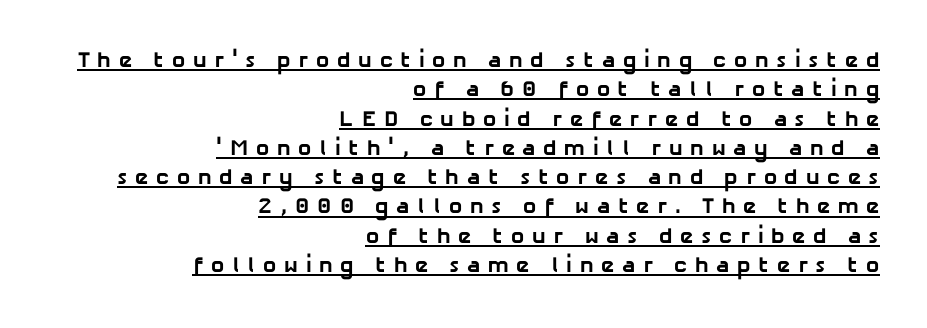
{"bold": "yes", "underline": "yes", "align": "right", "line_spacing": "normal", "line_spacing_ratio": 1.33, "letter_spacing": "wide", "letter_spacing_em": 0.35, "glyph_px": 22}
